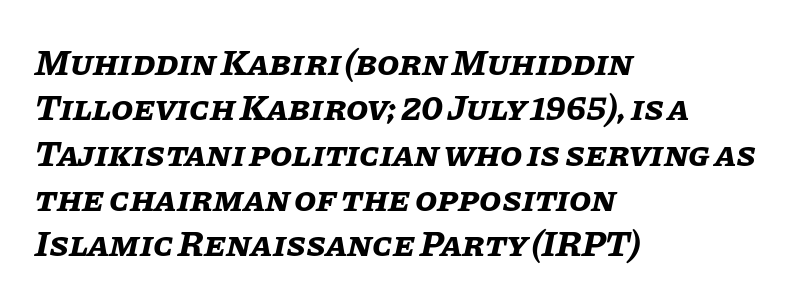
Looks like regular typesetting: each glyph gets only the width it needs. Observe the ordinary spacing: letters are neighbours, not strangers. A bare baseline throughout the passage. In terms of weight, the rendering is a true, heavy bold.
